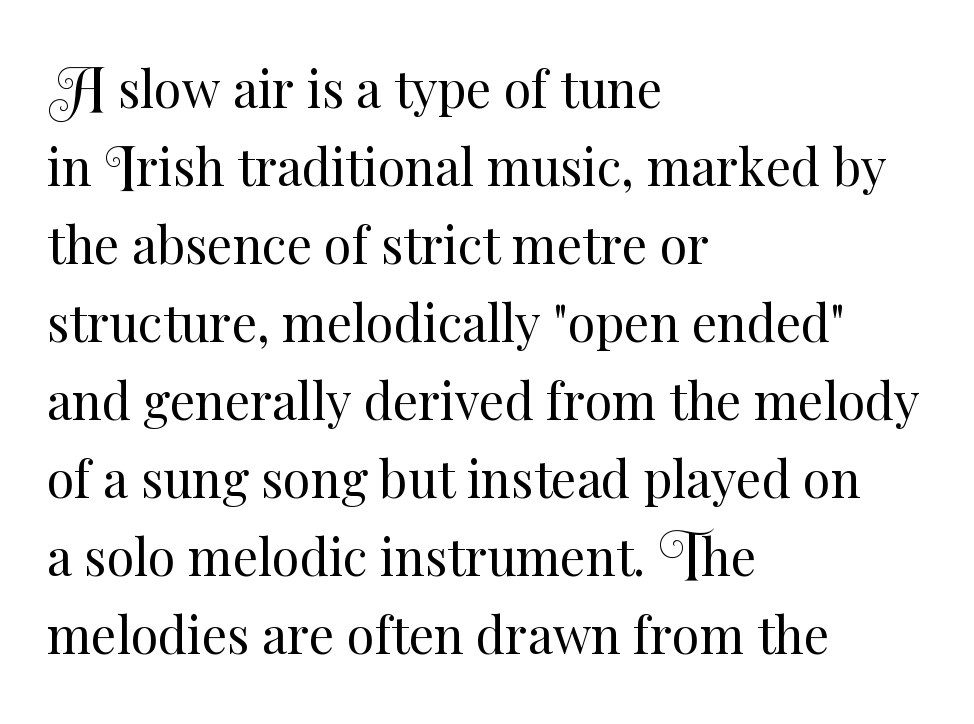
{"italic": "no", "bold": "no", "weight": "regular", "width": "normal", "stroke_contrast": "medium", "x_height": "small", "monospaced": "no", "underline": "no", "align": "left", "line_spacing": "normal", "line_spacing_ratio": 1.56, "letter_spacing": "normal", "letter_spacing_em": 0.0, "glyph_px": 50}
